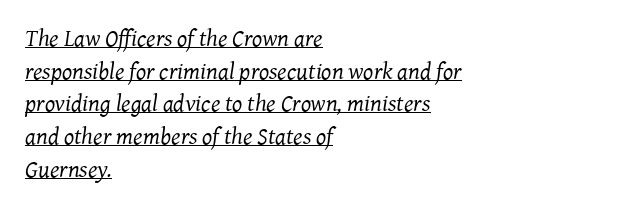
The vertical gap from one line to the next is medium. The cut favours lightness, reaching ordinary text weight at its darkest. Spacing between characters is what you'd get straight out of the box. The typesetter has applied underlining to the passage shown. Every character sits at an angle, as italics do.
